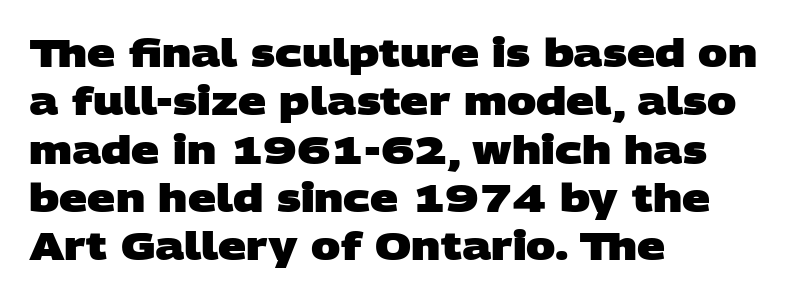
The image shows 39 px heavy, wide sans-serif type; set left-aligned, line spacing 1.24x, normal letter spacing, not underlined; low stroke contrast and a large x-height.
